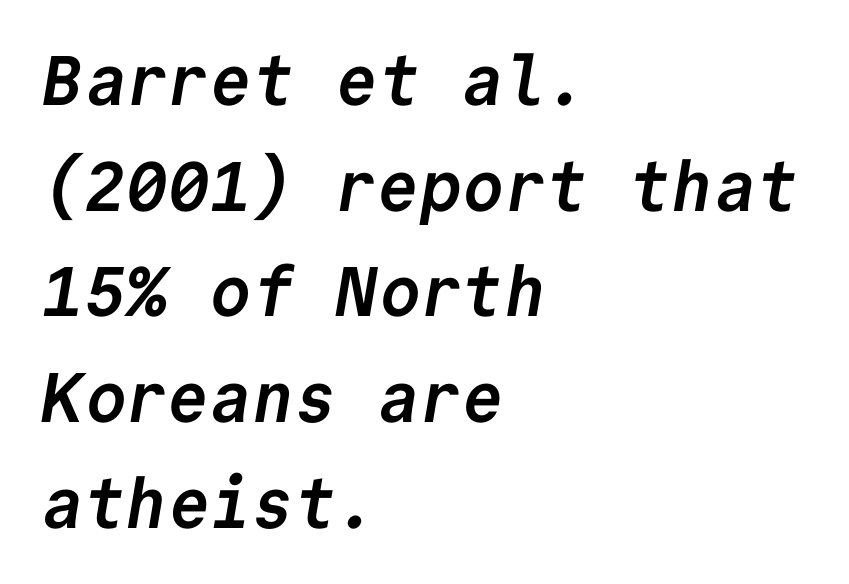
{"serif": "no", "bold": "yes", "weight": "semibold", "width": "normal", "stroke_contrast": "low", "x_height": "medium", "monospaced": "yes", "underline": "no", "align": "left", "line_spacing": "normal", "line_spacing_ratio": 1.51, "letter_spacing": "normal", "letter_spacing_em": 0.0, "glyph_px": 70}
